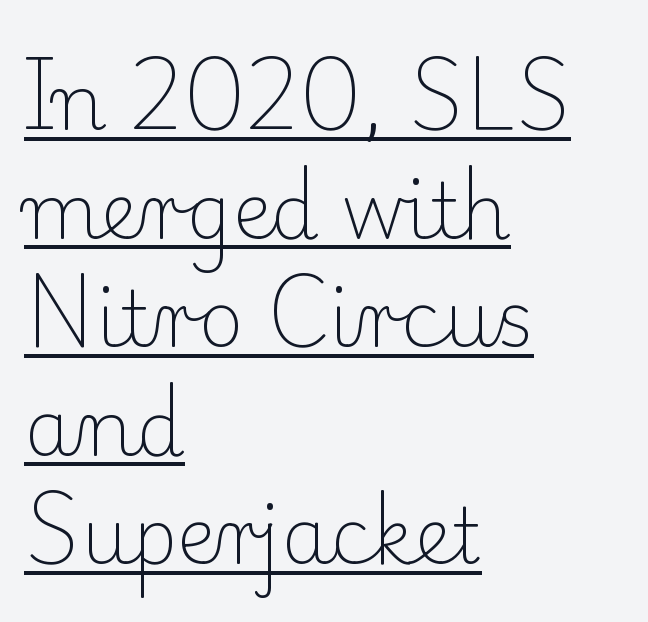
Q: Is the text bold? A: No.
Q: Is the text italic (slanted)? A: No, it is upright.
Q: Is the typeface a serif or a sans-serif typeface? A: Serif.
Q: Is the text underlined? A: Yes.
Q: How is the paragraph aligned? A: Left-aligned.
Q: Is the spacing between letters normal or unusually wide? A: Normal.
Q: Is the spacing between lines tight, normal or loose? A: Normal.
Q: Width (condensed, normal, or wide)? A: Normal.
Q: Stroke contrast? A: Low.
Q: x-height? A: Small.
Q: Monospaced? A: No.
